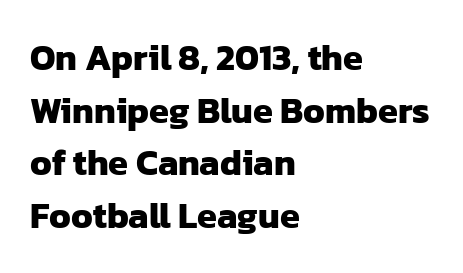
Do the characters align in a grid? No, the font is proportional. Unmarked baselines from the first word to the last. Each line starts at the same left margin while the right side varies. The typesetting leans heavy: a genuine bold. Compared with typical paragraphs, the rows here are spaced about the same. What stands out about the letter spacing? Nothing — it is the standard amount.
